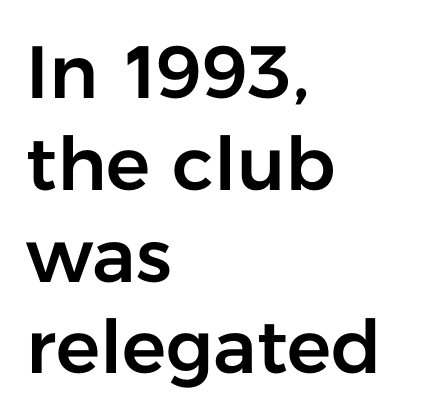
The paragraph shown leans on its left margin. These lines were composed using upright roman letters. What stands out about the letter spacing? Nothing — it is the standard amount. No feet cap the strokes, marking this as sans-serif type. Underline: absent.
